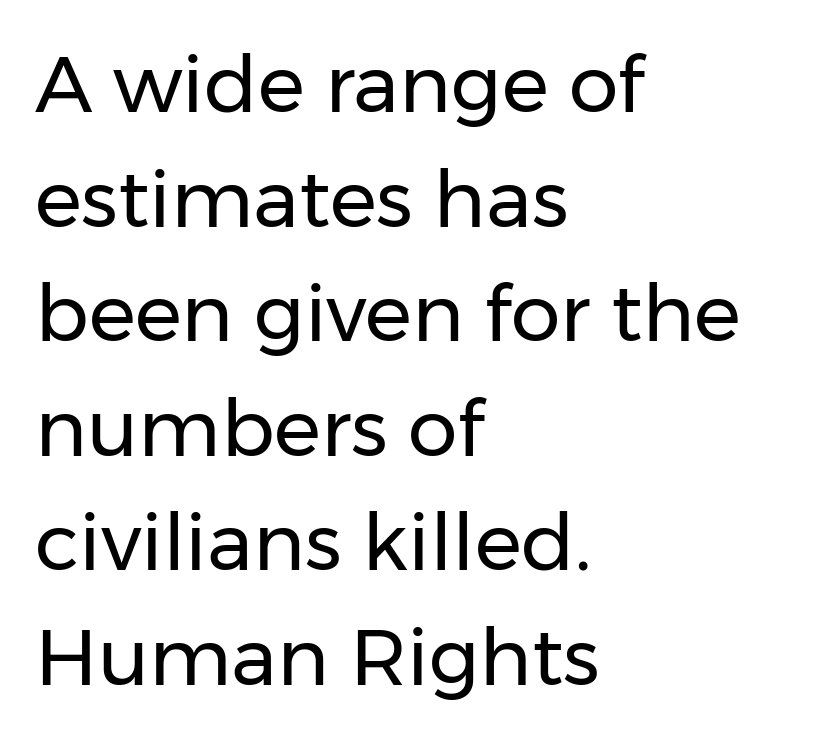
Q: Is the text bold? A: No.
Q: Is the text italic (slanted)? A: No, it is upright.
Q: Is the typeface a serif or a sans-serif typeface? A: Sans-serif.
Q: Is the text underlined? A: No.
Q: How is the paragraph aligned? A: Left-aligned.
Q: Is the spacing between letters normal or unusually wide? A: Normal.
Q: Is the spacing between lines tight, normal or loose? A: Normal.
Q: Width (condensed, normal, or wide)? A: Normal.
Q: Stroke contrast? A: Low.
Q: x-height? A: Medium.
Q: Monospaced? A: No.
